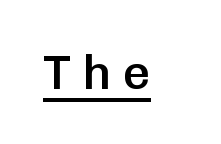
The image shows 48 px semibold sans-serif type, upright; set unusually wide letter spacing (+0.24 em), underlined; low stroke contrast and a medium x-height.
